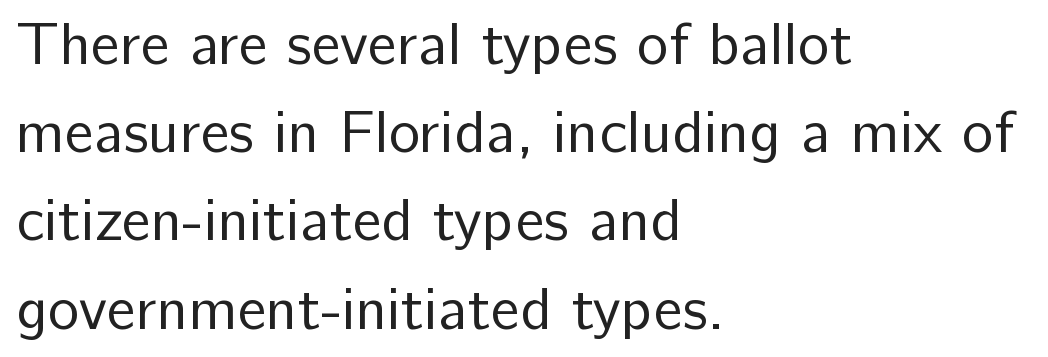
Font category for this specimen: sans-serif. Descenders are the only things crossing below the line. No extra tracking has been applied to these lines. Leading: standard.
